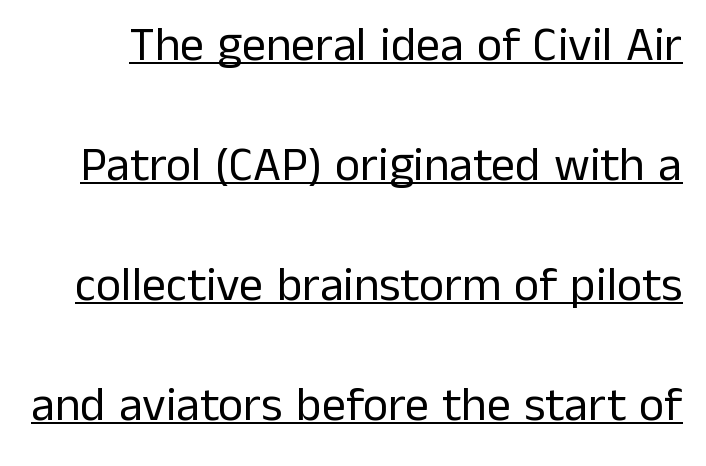
{"serif": "no", "italic": "no", "bold": "no", "weight": "regular", "width": "normal", "stroke_contrast": "low", "x_height": "medium", "monospaced": "no", "underline": "yes", "line_spacing": "loose", "line_spacing_ratio": 2.5, "letter_spacing": "normal", "letter_spacing_em": 0.0, "glyph_px": 48}
